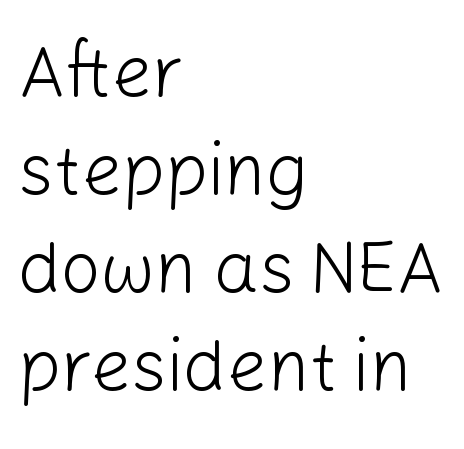
{"serif": "no", "italic": "no", "bold": "no", "weight": "light", "width": "normal", "stroke_contrast": "low", "x_height": "medium", "monospaced": "no", "underline": "no", "align": "left", "line_spacing": "normal", "line_spacing_ratio": 1.38, "letter_spacing": "normal", "letter_spacing_em": 0.0, "glyph_px": 71}
